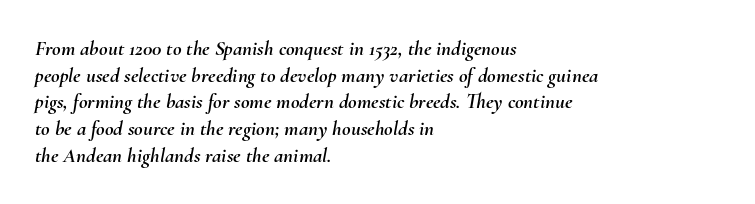
Honestly, the letter spacing is just normal — you wouldn't notice it. Horizontal alignment here is leftward, the default for most running prose. The letters are slanted; this is an italic face. The string is rendered with underlining switched off.
